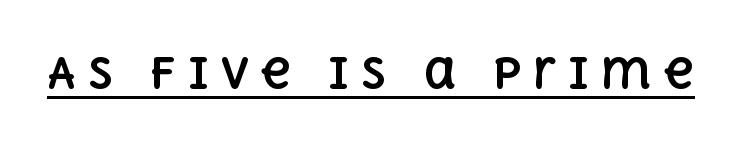
{"italic": "no", "bold": "yes", "weight": "bold", "width": "normal", "x_height": "large", "monospaced": "no", "underline": "yes", "letter_spacing": "wide", "letter_spacing_em": 0.28, "glyph_px": 42}
